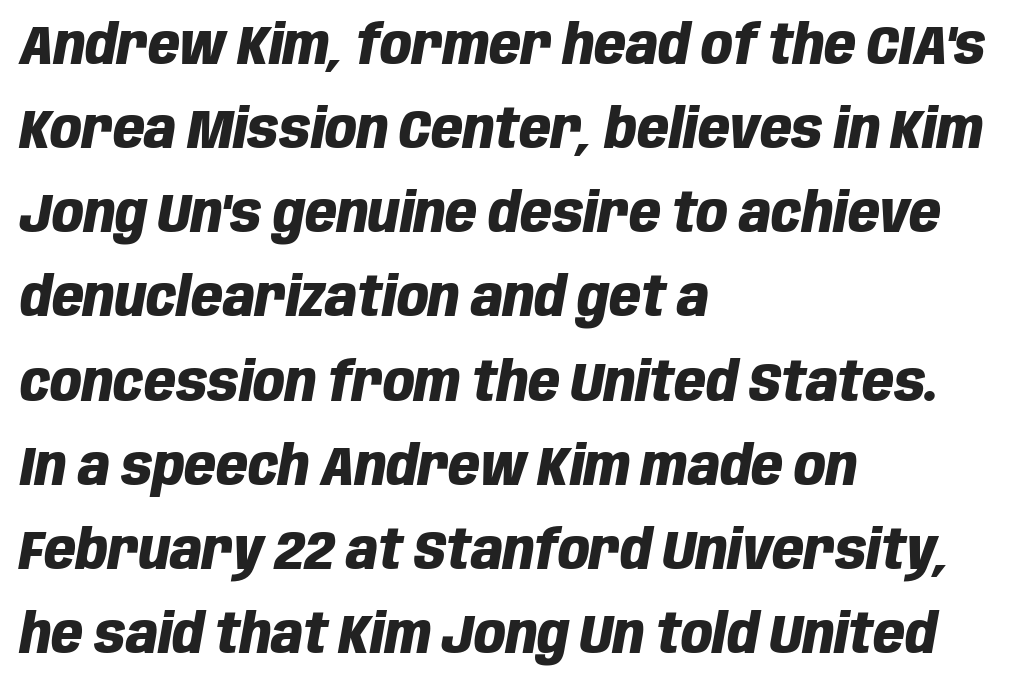
Underlining? Definitely not there. In CSS terms this would be text-align: left. Weight: bold. Characters are canted at an angle relative to the baseline's perpendicular.
